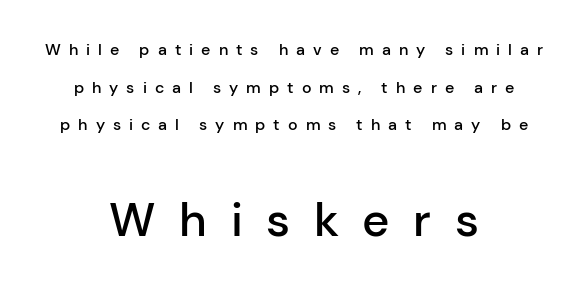
{"serif": "no", "italic": "no", "bold": "semi", "weight": "semibold", "width": "normal", "stroke_contrast": "low", "x_height": "medium", "monospaced": "no", "underline": "no", "align": "center", "line_spacing": "loose", "line_spacing_ratio": 2.35, "letter_spacing": "wide", "letter_spacing_em": 0.5, "larger_block": "second", "size_ratio": 2.94, "glyph_px": 47}
